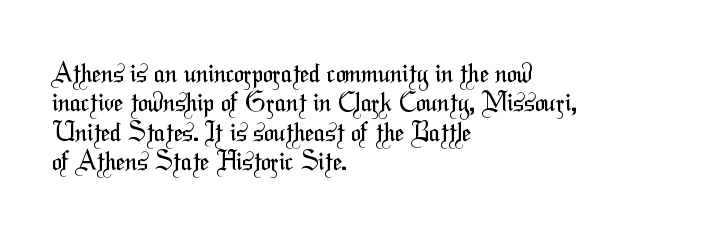
{"bold": "no", "underline": "no", "align": "left", "line_spacing": "tight", "line_spacing_ratio": 1.13, "letter_spacing": "normal", "letter_spacing_em": 0.0, "glyph_px": 26}
